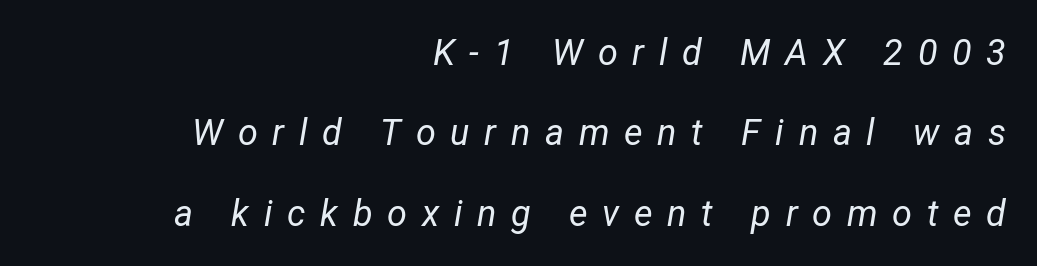
The image shows 36 px regular-weight, condensed type, italic (leaning right); set right-aligned, loose line spacing (2.23x), unusually wide letter spacing (+0.41 em), not underlined; low stroke contrast and a medium x-height.
